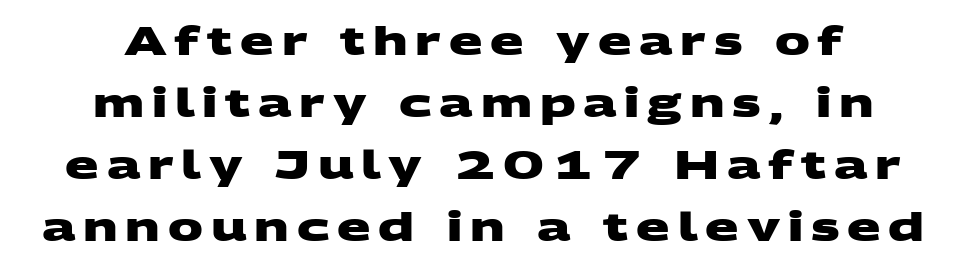
The image shows 39 px heavy, wide sans-serif type; set centered, normal line spacing (1.59x), unusually wide letter spacing (+0.2 em), not underlined; medium stroke contrast and a large x-height.
